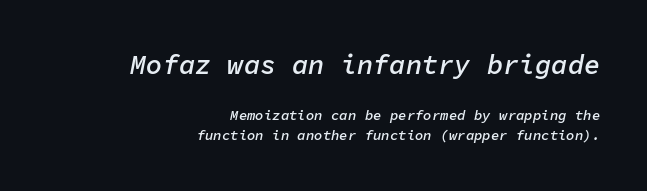
{"italic": "yes", "lean": "right", "slant_degrees": 11, "bold": "semi", "underline": "no", "align": "right", "line_spacing": "normal", "line_spacing_ratio": 1.4, "letter_spacing": "normal", "letter_spacing_em": 0.0, "larger_block": "first", "size_ratio": 1.93, "glyph_px": 27}
